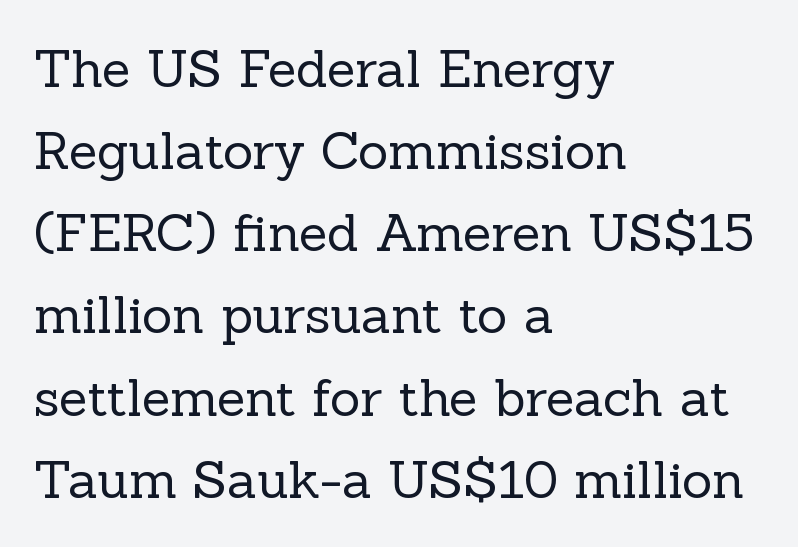
Q: Is the text bold? A: No.
Q: Is the text italic (slanted)? A: No, it is upright.
Q: Is the typeface a serif or a sans-serif typeface? A: Serif.
Q: Is the text underlined? A: No.
Q: How is the paragraph aligned? A: Left-aligned.
Q: Is the spacing between letters normal or unusually wide? A: Normal.
Q: Is the spacing between lines tight, normal or loose? A: Normal.
Q: Width (condensed, normal, or wide)? A: Normal.
Q: x-height? A: Medium.
Q: Monospaced? A: No.
